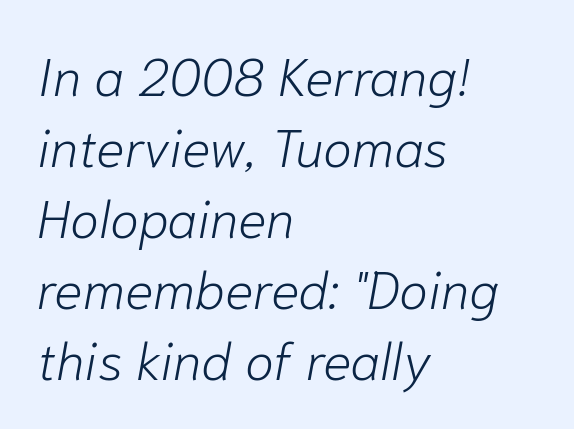
Q: Is the text bold? A: No.
Q: Is the text italic (slanted)? A: Yes, it leans right by about 10 degrees.
Q: Is the text underlined? A: No.
Q: How is the paragraph aligned? A: Left-aligned.
Q: Is the spacing between letters normal or unusually wide? A: Normal.
Q: Is the spacing between lines tight, normal or loose? A: Normal.
Q: Width (condensed, normal, or wide)? A: Normal.
Q: Stroke contrast? A: Low.
Q: x-height? A: Medium.
Q: Monospaced? A: No.
